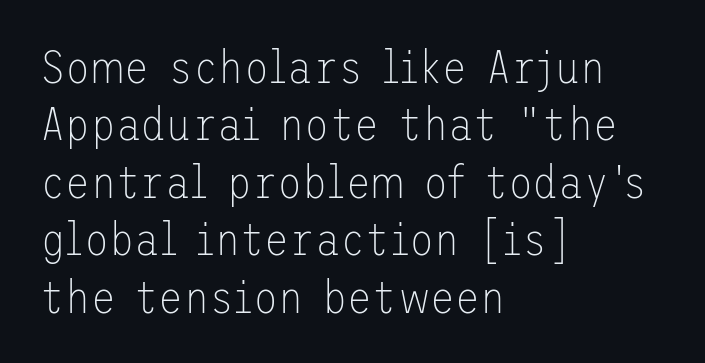
Q: Is the text bold? A: No.
Q: Is the text italic (slanted)? A: No, it is upright.
Q: Is the typeface a serif or a sans-serif typeface? A: Sans-serif.
Q: Is the text underlined? A: No.
Q: How is the paragraph aligned? A: Left-aligned.
Q: Is the spacing between letters normal or unusually wide? A: Normal.
Q: Is the spacing between lines tight, normal or loose? A: Normal.
Q: Width (condensed, normal, or wide)? A: Normal.
Q: Stroke contrast? A: Low.
Q: x-height? A: Medium.
